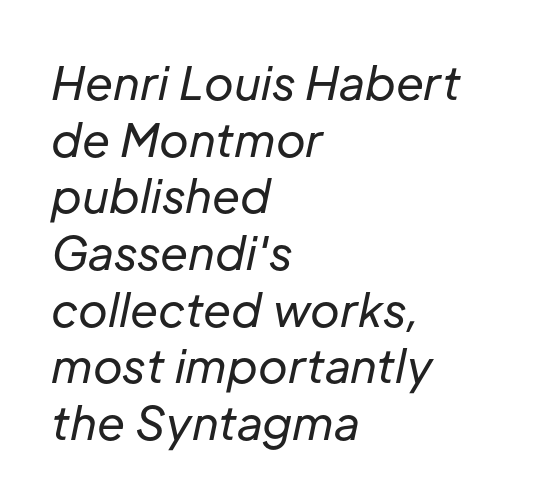
The image shows 45 px regular-weight type, italic (leaning right); set left-aligned, normal line spacing (1.26x), normal letter spacing, not underlined; low stroke contrast and a medium x-height.
